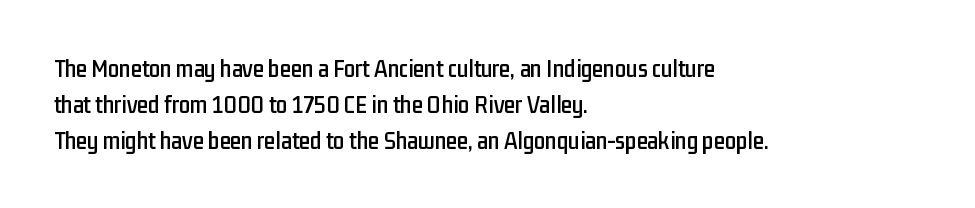
{"italic": "no", "underline": "no", "align": "left", "line_spacing": "normal", "line_spacing_ratio": 1.44, "letter_spacing": "normal", "letter_spacing_em": 0.0, "glyph_px": 25}
